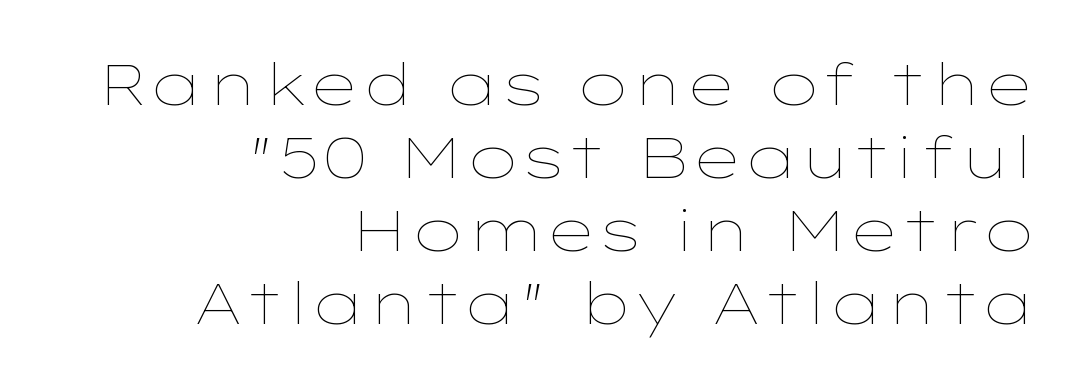
Default kerning and tracking; the words read as compact shapes. This is the regular roman posture of the typeface. Varying glyph widths throughout — classic text-font behaviour. The space directly below the letters is spotless. In terms of leading, this rendering sits right in the middle. Is the stroke heavy? The answer is a plain regular-or-lighter.
